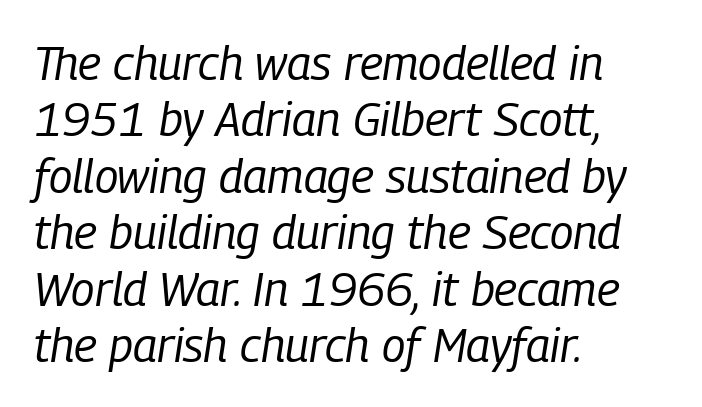
{"italic": "yes", "lean": "right", "slant_degrees": 9, "bold": "no", "weight": "regular", "width": "condensed", "stroke_contrast": "low", "x_height": "medium", "monospaced": "no", "underline": "no", "align": "left", "line_spacing_ratio": 1.2, "letter_spacing": "normal", "letter_spacing_em": 0.0, "glyph_px": 47}
